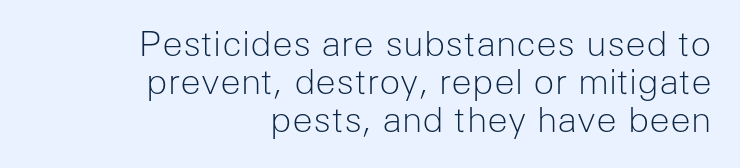
{"serif": "no", "italic": "no", "bold": "no", "weight": "light", "width": "normal", "stroke_contrast": "low", "x_height": "medium", "monospaced": "no", "underline": "no", "align": "right", "line_spacing": "tight", "line_spacing_ratio": 1.09, "letter_spacing": "normal", "letter_spacing_em": 0.0, "glyph_px": 35}
